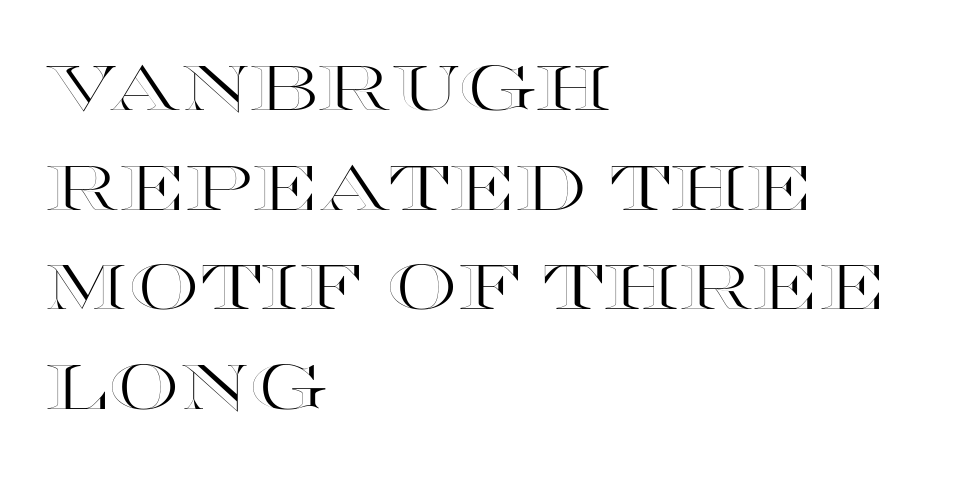
{"italic": "no", "width": "wide", "x_height": "large", "monospaced": "no", "underline": "no", "align": "left", "line_spacing": "normal", "line_spacing_ratio": 1.58, "letter_spacing": "normal", "letter_spacing_em": 0.0, "glyph_px": 63}
